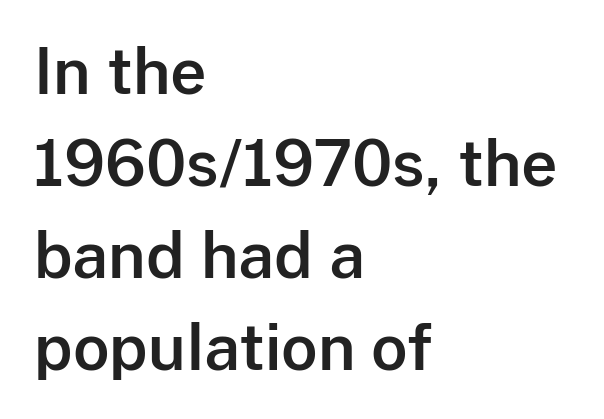
Q: Is the text italic (slanted)? A: No, it is upright.
Q: Is the typeface a serif or a sans-serif typeface? A: Sans-serif.
Q: Is the text underlined? A: No.
Q: How is the paragraph aligned? A: Left-aligned.
Q: Is the spacing between letters normal or unusually wide? A: Normal.
Q: Is the spacing between lines tight, normal or loose? A: Normal.
Q: Width (condensed, normal, or wide)? A: Normal.
Q: Stroke contrast? A: Low.
Q: x-height? A: Medium.
Q: Monospaced? A: No.
